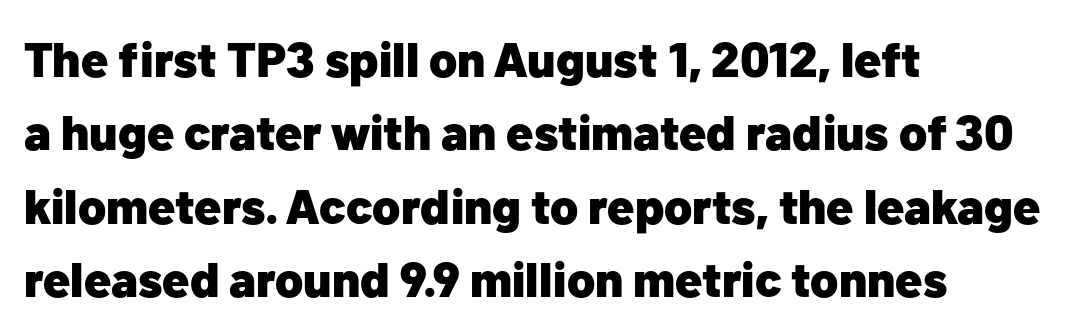
Q: Is the text bold? A: Yes.
Q: Is the text italic (slanted)? A: No, it is upright.
Q: Is the typeface a serif or a sans-serif typeface? A: Sans-serif.
Q: Is the text underlined? A: No.
Q: How is the paragraph aligned? A: Left-aligned.
Q: Is the spacing between letters normal or unusually wide? A: Normal.
Q: Is the spacing between lines tight, normal or loose? A: Normal.
Q: Width (condensed, normal, or wide)? A: Normal.
Q: Stroke contrast? A: Low.
Q: x-height? A: Medium.
Q: Monospaced? A: No.
